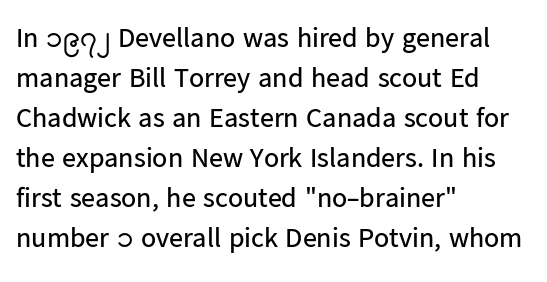
Typographically, this falls in the sans-serif category. Default kerning and tracking; the words read as compact shapes. Do the characters align in a grid? No, the font is proportional. Italic? Not at all — the glyphs are vertical. The cut favours lightness, reaching ordinary text weight at its darkest. Vertical spacing — default.
